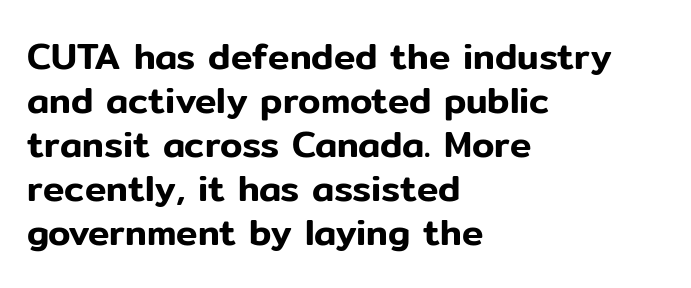
Q: Is the text italic (slanted)? A: No, it is upright.
Q: Is the typeface a serif or a sans-serif typeface? A: Sans-serif.
Q: Is the text underlined? A: No.
Q: How is the paragraph aligned? A: Left-aligned.
Q: Is the spacing between letters normal or unusually wide? A: Normal.
Q: Width (condensed, normal, or wide)? A: Normal.
Q: Stroke contrast? A: Low.
Q: x-height? A: Medium.
Q: Monospaced? A: No.
